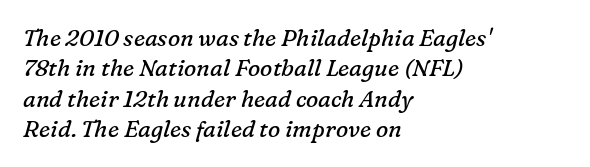
The image shows 23 px text type, italic (leaning right); set left-aligned, normal line spacing (1.32x), normal letter spacing, not underlined.
